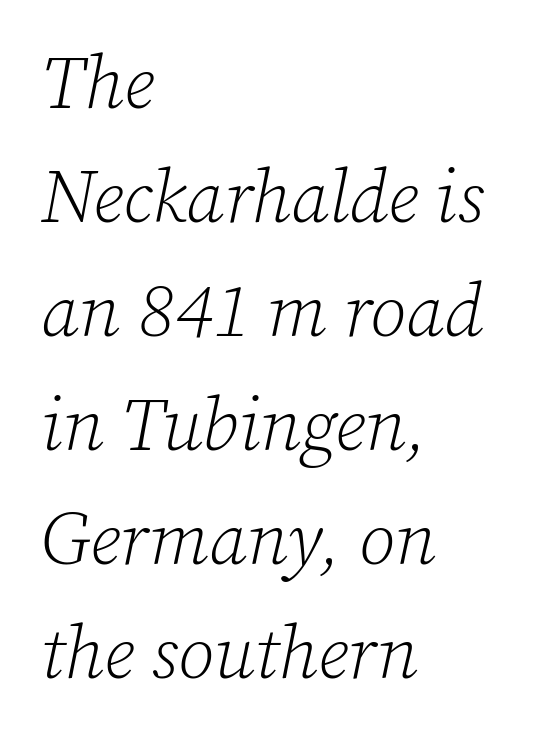
Each letter keeps its own natural width here, so spacing adapts to shape. The passage shown is not bold in any degree. Slant detected: the letters are inclined. What kind of face is this? One with serifs. Typeset ragged right — the left edge is the straight one.
